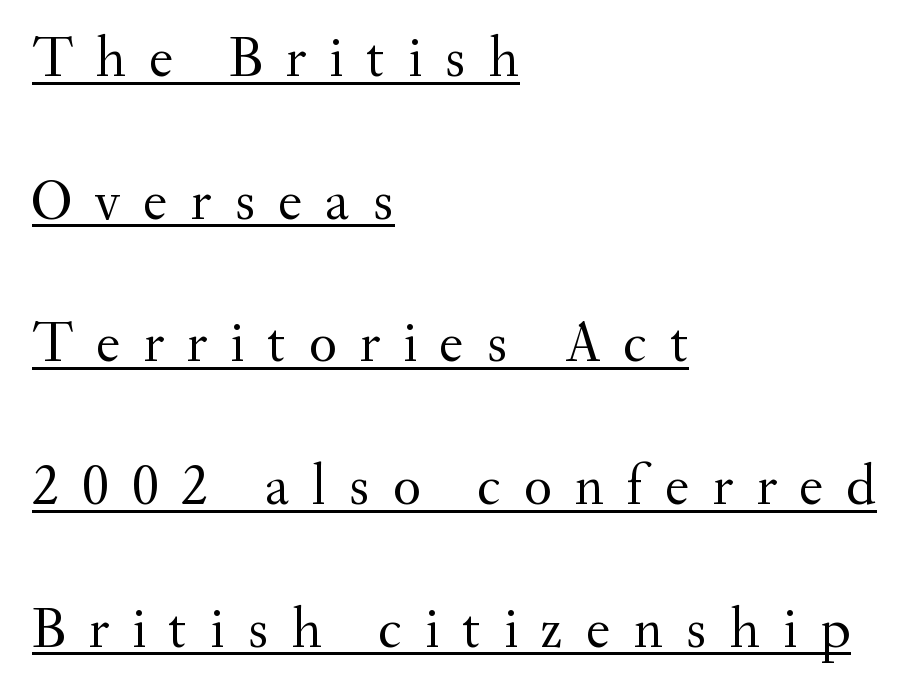
The image shows 58 px regular-weight serif type, upright; set left-aligned, loose line spacing (2.46x), unusually wide letter spacing (+0.39 em), underlined; medium stroke contrast and a small x-height.
